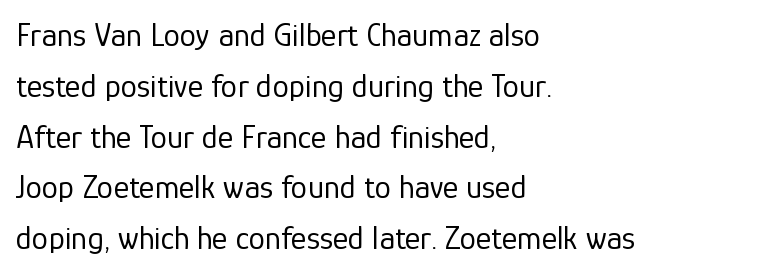
Q: Is the text bold? A: No.
Q: Is the text italic (slanted)? A: No, it is upright.
Q: Is the typeface a serif or a sans-serif typeface? A: Sans-serif.
Q: Is the text underlined? A: No.
Q: How is the paragraph aligned? A: Left-aligned.
Q: Is the spacing between letters normal or unusually wide? A: Normal.
Q: Is the spacing between lines tight, normal or loose? A: Normal.
Q: Width (condensed, normal, or wide)? A: Normal.
Q: Stroke contrast? A: Low.
Q: x-height? A: Medium.
Q: Monospaced? A: No.
